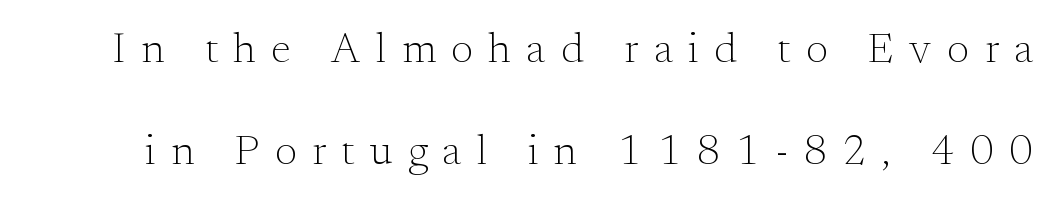
{"serif": "yes", "italic": "no", "bold": "no", "weight": "light", "width": "normal", "stroke_contrast": "medium", "x_height": "small", "monospaced": "no", "underline": "no", "line_spacing": "loose", "line_spacing_ratio": 2.44, "letter_spacing": "wide", "letter_spacing_em": 0.37, "glyph_px": 42}
